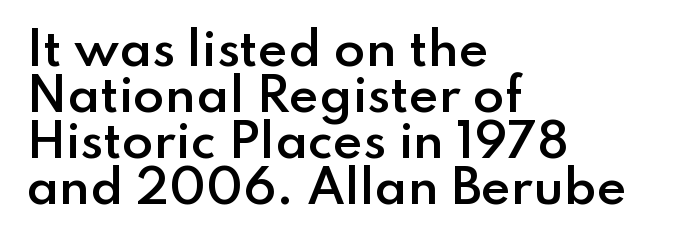
{"serif": "no", "italic": "no", "bold": "semi", "weight": "semibold", "width": "normal", "stroke_contrast": "low", "x_height": "small", "monospaced": "no", "underline": "no", "align": "left", "line_spacing": "tight", "line_spacing_ratio": 1.0, "letter_spacing": "normal", "letter_spacing_em": 0.0, "glyph_px": 46}
